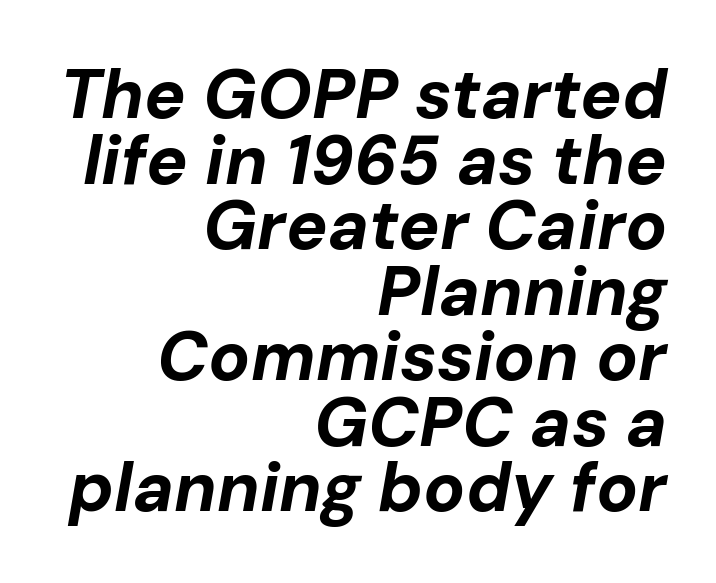
A typesetter would call this proportional, since set widths differ per character. As a designer I'd log this as weight 700, bold. You could call the tracking neutral — neither tight nor loose. The axis of the letterforms is tilted away from vertical. The line-height multiplier appears low, near solid setting. Just letters on the line, the space beneath them empty.
